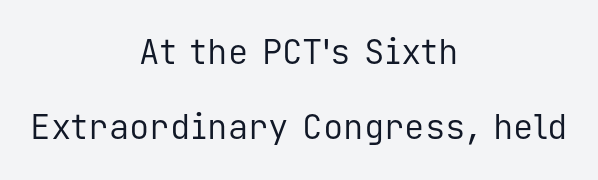
The image shows 34 px regular-weight sans-serif type, upright, monospaced; set centered, loose line spacing (2.21x), normal letter spacing, not underlined; low stroke contrast and a medium x-height.
